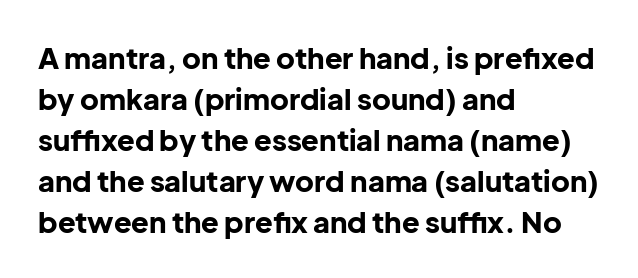
Observe the absence of serifs on each vertical stroke in this sample. These lines are rendered in a variable-pitch font. Quick note: not italic, upright. A dark, heavy texture on the line: the type is bold.
